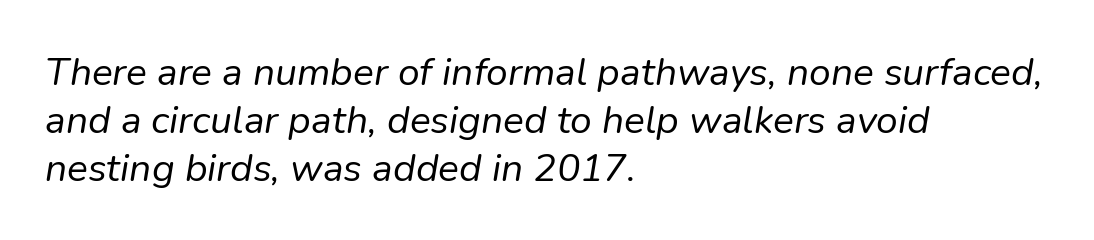
The image shows 39 px regular-weight type, italic (leaning right); set left-aligned, line spacing 1.23x, normal letter spacing, not underlined; low stroke contrast and a medium x-height.
